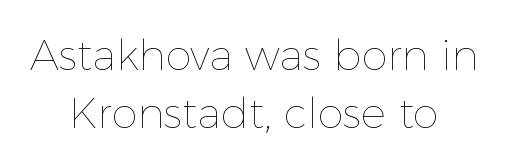
{"italic": "no", "bold": "no", "weight": "thin", "width": "normal", "x_height": "medium", "monospaced": "no", "underline": "no", "align": "center", "line_spacing": "normal", "line_spacing_ratio": 1.38, "letter_spacing": "normal", "letter_spacing_em": 0.0, "glyph_px": 42}
